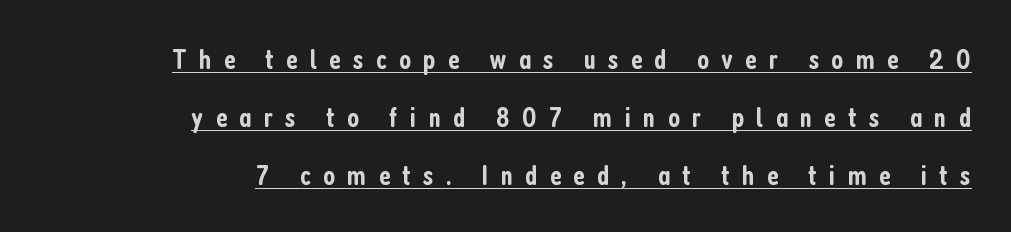
The characters display no serif detailing; their extremities are plain. Short note: letters widely spaced. A continuous stroke trails under the words, as in a hyperlink. Vertical strokes here are truly vertical. Is there much room between lines? Yes — plenty of vertical air separates them. Character widths vary here, with narrow letters taking less room than wide ones.
